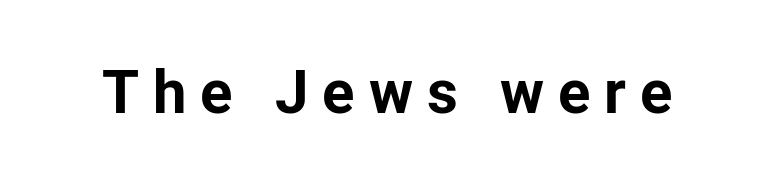
{"serif": "no", "italic": "no", "bold": "yes", "weight": "bold", "width": "normal", "stroke_contrast": "low", "x_height": "medium", "monospaced": "no", "underline": "no", "letter_spacing": "wide", "letter_spacing_em": 0.23, "glyph_px": 60}
